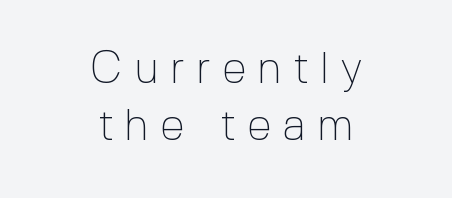
The image shows 45 px thin sans-serif type, upright; set centered, normal line spacing (1.26x), unusually wide letter spacing (+0.24 em), not underlined; a medium x-height.
